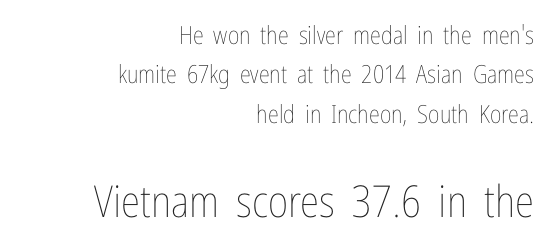
Q: Is the text bold? A: No.
Q: Is the text italic (slanted)? A: No, it is upright.
Q: Is the text underlined? A: No.
Q: How is the paragraph aligned? A: Right-aligned.
Q: Is the spacing between letters normal or unusually wide? A: Normal.
Q: Is the spacing between lines tight, normal or loose? A: Normal.
Q: Which block of text is set in a larger size, the first (top) or the second (bottom)? A: The second (bottom) one.
Q: Width (condensed, normal, or wide)? A: Condensed.
Q: Stroke contrast? A: Low.
Q: x-height? A: Medium.
Q: Monospaced? A: No.
